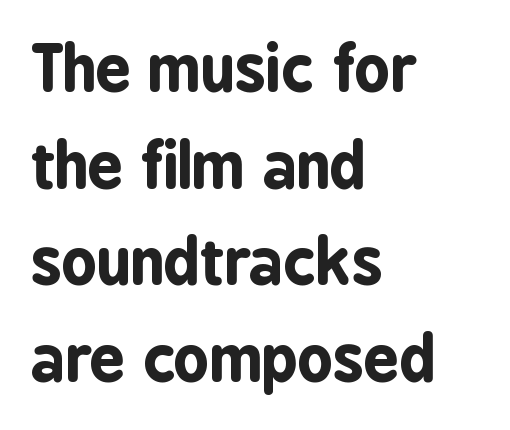
The image shows 62 px bold, condensed sans-serif type, upright; set left-aligned, normal line spacing (1.56x), normal letter spacing, not underlined; low stroke contrast and a medium x-height.
